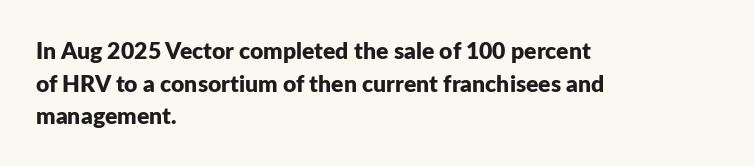
Q: Is the text bold? A: Yes.
Q: Is the text italic (slanted)? A: No, it is upright.
Q: Is the text underlined? A: No.
Q: How is the paragraph aligned? A: Left-aligned.
Q: Is the spacing between letters normal or unusually wide? A: Normal.
Q: Is the spacing between lines tight, normal or loose? A: Normal.
